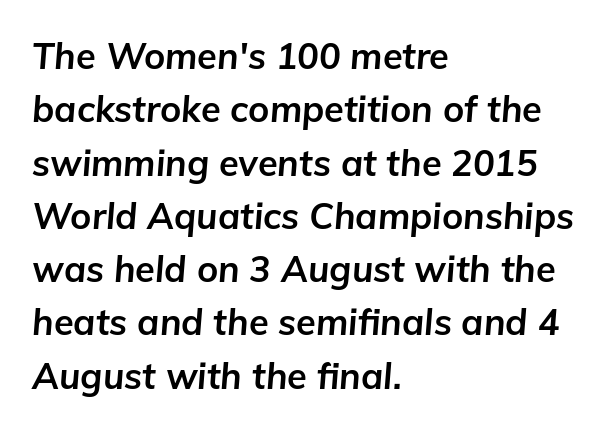
Q: Is the text bold? A: Yes.
Q: Is the text italic (slanted)? A: Yes, it leans right by about 5 degrees.
Q: Is the text underlined? A: No.
Q: How is the paragraph aligned? A: Left-aligned.
Q: Is the spacing between letters normal or unusually wide? A: Normal.
Q: Is the spacing between lines tight, normal or loose? A: Normal.
Q: Width (condensed, normal, or wide)? A: Normal.
Q: Stroke contrast? A: Low.
Q: x-height? A: Medium.
Q: Monospaced? A: No.
